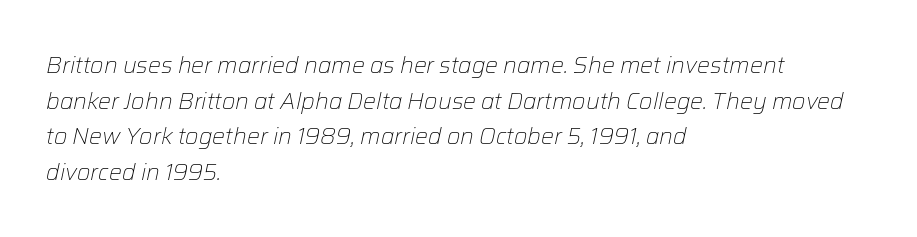
{"italic": "yes", "lean": "right", "slant_degrees": 12, "bold": "no", "underline": "no", "align": "left", "line_spacing": "normal", "line_spacing_ratio": 1.55, "letter_spacing": "normal", "letter_spacing_em": 0.0, "glyph_px": 23}
